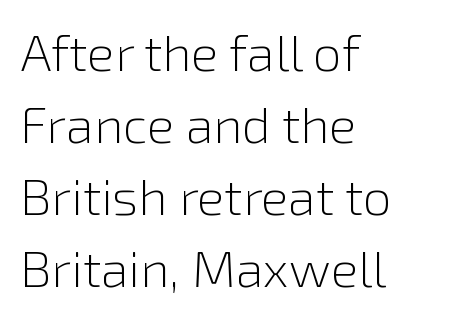
Q: Is the text bold? A: No.
Q: Is the text italic (slanted)? A: No, it is upright.
Q: Is the typeface a serif or a sans-serif typeface? A: Sans-serif.
Q: Is the text underlined? A: No.
Q: How is the paragraph aligned? A: Left-aligned.
Q: Is the spacing between letters normal or unusually wide? A: Normal.
Q: Is the spacing between lines tight, normal or loose? A: Normal.
Q: Width (condensed, normal, or wide)? A: Normal.
Q: Stroke contrast? A: Low.
Q: x-height? A: Medium.
Q: Monospaced? A: No.
